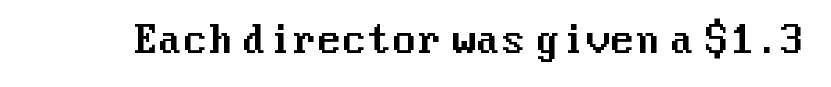
{"serif": "no", "italic": "no", "width": "normal", "stroke_contrast": "medium", "x_height": "medium", "underline": "no", "letter_spacing": "normal", "letter_spacing_em": 0.0, "glyph_px": 36}
